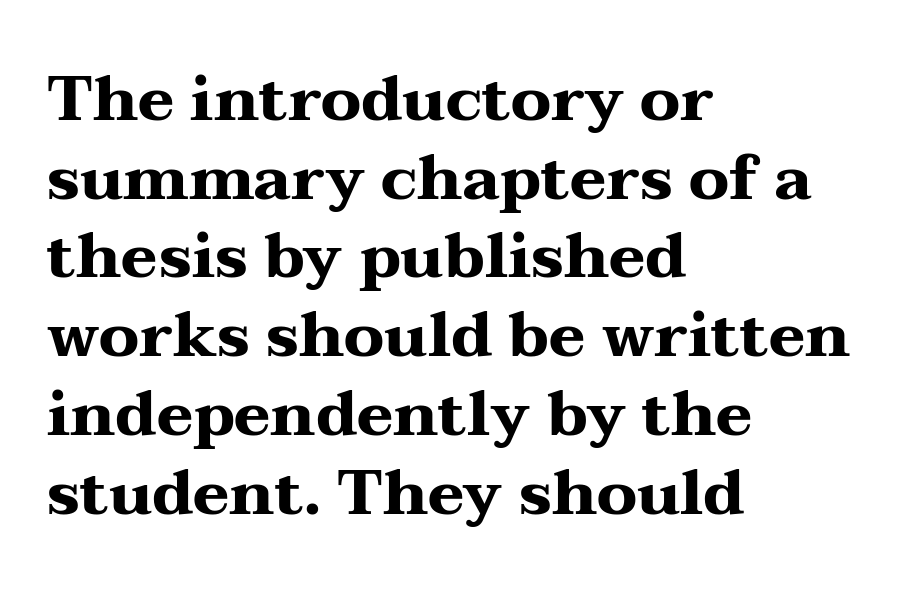
{"serif": "yes", "italic": "no", "bold": "yes", "weight": "heavy", "width": "wide", "stroke_contrast": "medium", "x_height": "medium", "monospaced": "no", "underline": "no", "align": "left", "line_spacing": "normal", "line_spacing_ratio": 1.27, "letter_spacing": "normal", "letter_spacing_em": 0.0, "glyph_px": 62}
